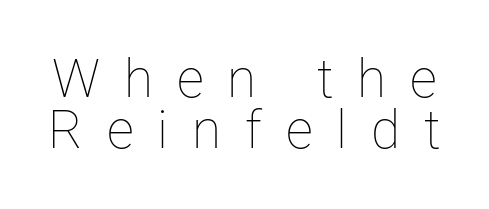
Q: Is the text bold? A: No.
Q: Is the text italic (slanted)? A: No, it is upright.
Q: Is the text underlined? A: No.
Q: Is the spacing between letters normal or unusually wide? A: Unusually wide.
Q: Is the spacing between lines tight, normal or loose? A: Tight.
Q: Width (condensed, normal, or wide)? A: Normal.
Q: Stroke contrast? A: Low.
Q: x-height? A: Medium.
Q: Monospaced? A: No.
